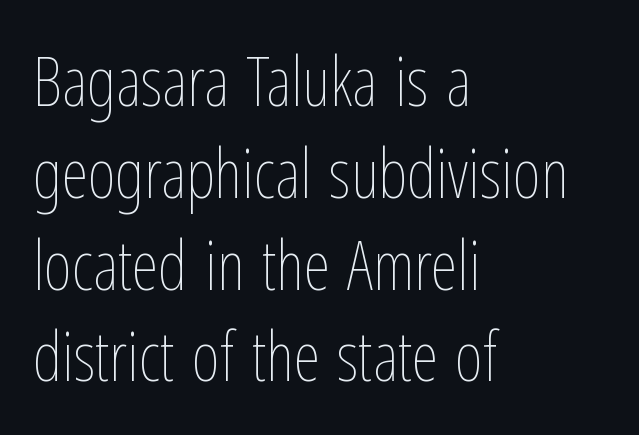
The image shows 68 px thin, condensed type, upright; set left-aligned, normal line spacing (1.35x), normal letter spacing, not underlined; low stroke contrast and a medium x-height.
